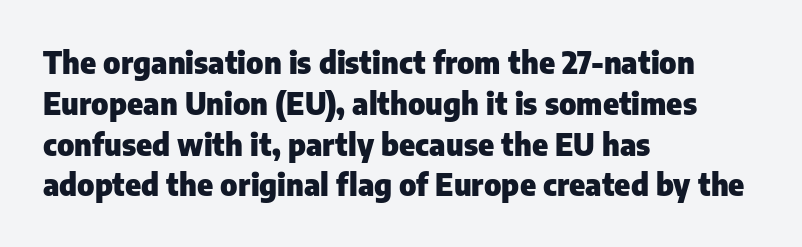
Glyph-to-glyph distance matches everyday printed text. Typographically, this falls in the sans-serif category. If you measured baseline to baseline, you'd find a middling distance. How heavy is the stroke? Heavy — this is a bold. It's the straight-up-and-down kind of type.
